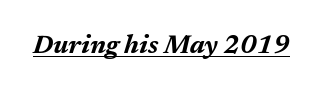
Does a line run under the words? Yes, clearly. Would a proofreader flag this as italicized? Yes. The gaps between neighbouring characters are ordinary and unremarkable. Students, this is bold: see how much ink each stroke carries.
